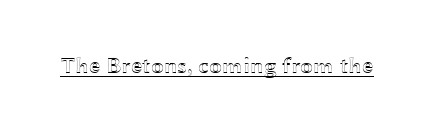
Q: Is the text italic (slanted)? A: No, it is upright.
Q: Is the text underlined? A: Yes.
Q: Is the spacing between letters normal or unusually wide? A: Normal.
